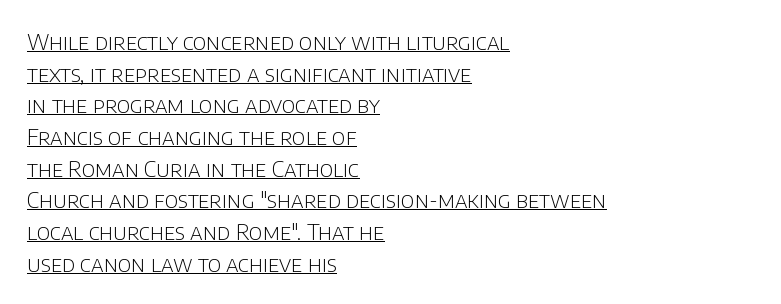
{"italic": "no", "bold": "no", "underline": "yes", "align": "left", "line_spacing": "normal", "line_spacing_ratio": 1.44, "letter_spacing": "normal", "letter_spacing_em": 0.0, "glyph_px": 22}
